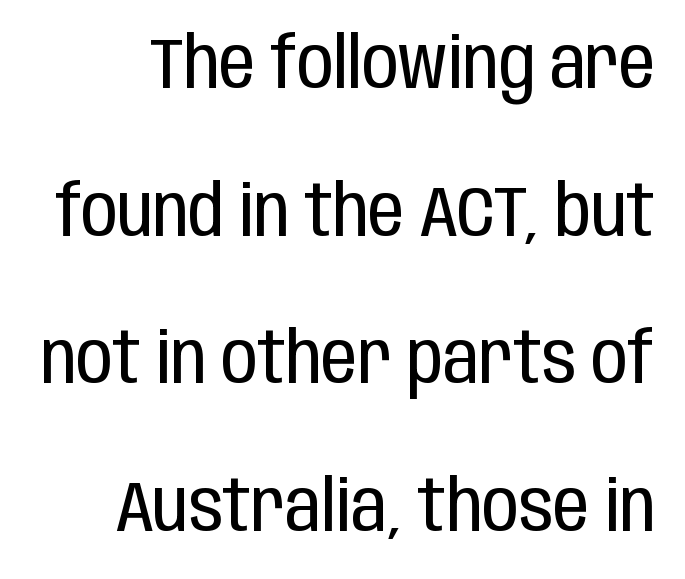
{"serif": "no", "italic": "no", "bold": "no", "weight": "regular", "width": "condensed", "stroke_contrast": "low", "x_height": "large", "monospaced": "no", "underline": "no", "line_spacing": "loose", "line_spacing_ratio": 2.05, "letter_spacing": "normal", "letter_spacing_em": 0.0, "glyph_px": 72}
